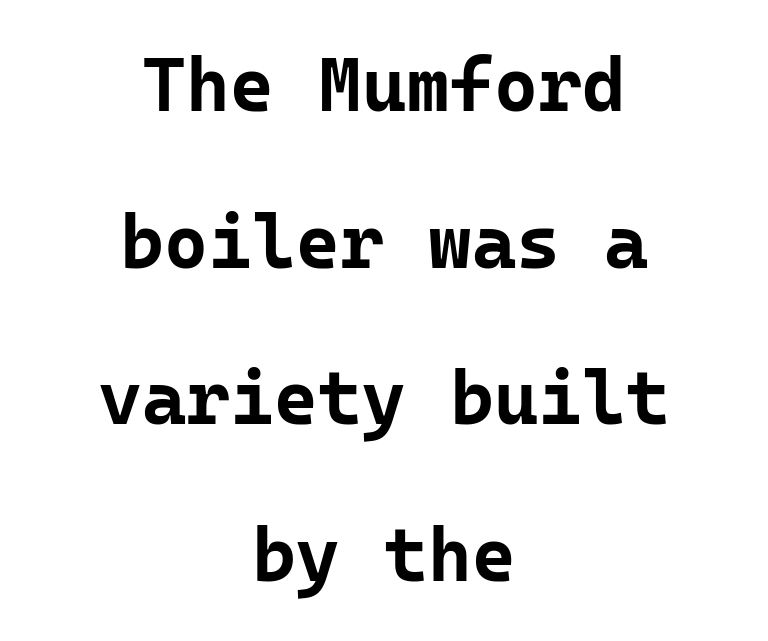
{"serif": "no", "italic": "no", "bold": "yes", "weight": "bold", "width": "normal", "stroke_contrast": "low", "x_height": "medium", "monospaced": "yes", "underline": "no", "align": "center", "line_spacing": "loose", "line_spacing_ratio": 2.09, "letter_spacing": "normal", "letter_spacing_em": 0.0, "glyph_px": 75}
